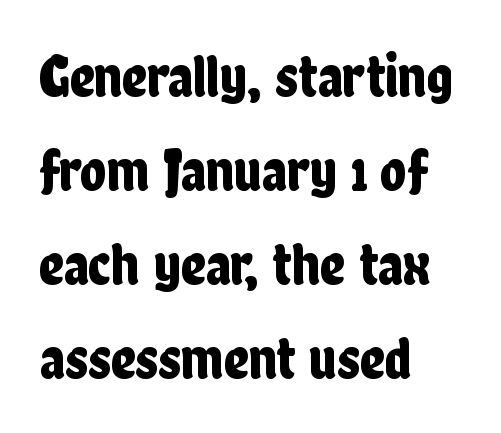
Q: Is the text italic (slanted)? A: No, it is upright.
Q: Is the typeface a serif or a sans-serif typeface? A: Sans-serif.
Q: Is the text underlined? A: No.
Q: How is the paragraph aligned? A: Left-aligned.
Q: Is the spacing between letters normal or unusually wide? A: Normal.
Q: Is the spacing between lines tight, normal or loose? A: Normal.
Q: Width (condensed, normal, or wide)? A: Condensed.
Q: Stroke contrast? A: Low.
Q: x-height? A: Medium.
Q: Monospaced? A: No.
